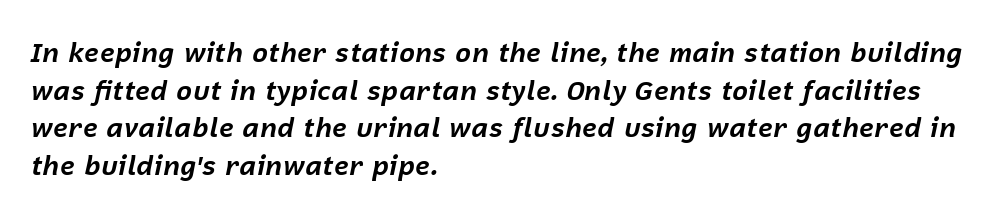
Tall strokes in this sample are angled rather than plumb. Is the type bold? Yes — the strokes are clearly thick and heavy. The rendering anchors every line to the left-hand side. Plain, unruled lines of type. Here the glyphs are tracked normally, forming tight word shapes. A normal amount of white space separates one row of letters from the next.
